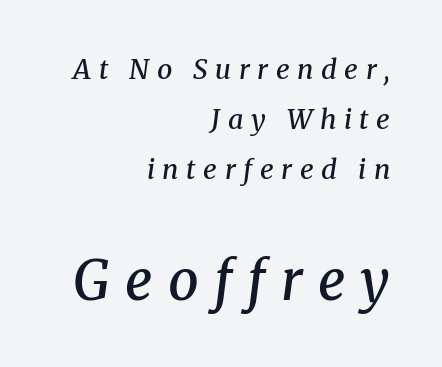
Q: Is the text bold? A: Semi-bold.
Q: Is the text italic (slanted)? A: Yes, it leans right by about 8 degrees.
Q: Is the typeface a serif or a sans-serif typeface? A: Serif.
Q: Is the text underlined? A: No.
Q: How is the paragraph aligned? A: Right-aligned.
Q: Is the spacing between letters normal or unusually wide? A: Unusually wide.
Q: Which block of text is set in a larger size, the first (top) or the second (bottom)? A: The second (bottom) one.
Q: Width (condensed, normal, or wide)? A: Normal.
Q: Stroke contrast? A: Medium.
Q: x-height? A: Medium.
Q: Monospaced? A: No.
